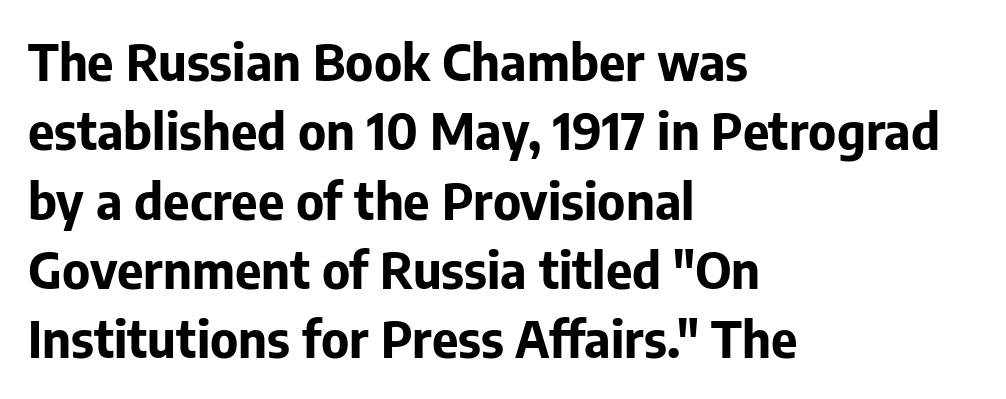
{"serif": "no", "italic": "no", "bold": "yes", "weight": "bold", "width": "normal", "stroke_contrast": "low", "x_height": "medium", "monospaced": "no", "underline": "no", "align": "left", "line_spacing": "normal", "line_spacing_ratio": 1.36, "letter_spacing": "normal", "letter_spacing_em": 0.0, "glyph_px": 51}
